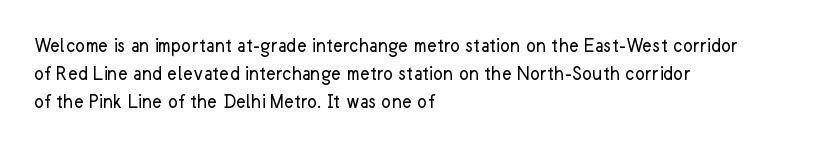
Visually the block forms a straight wall on the left and a jagged coastline on the right. Style check: upright. Bold? No — there's no thickening of the strokes. Notice how descenders clear the ascenders below comfortably — that's standard leading. Each word holds together tightly as a unit, with standard inter-letter gaps.
